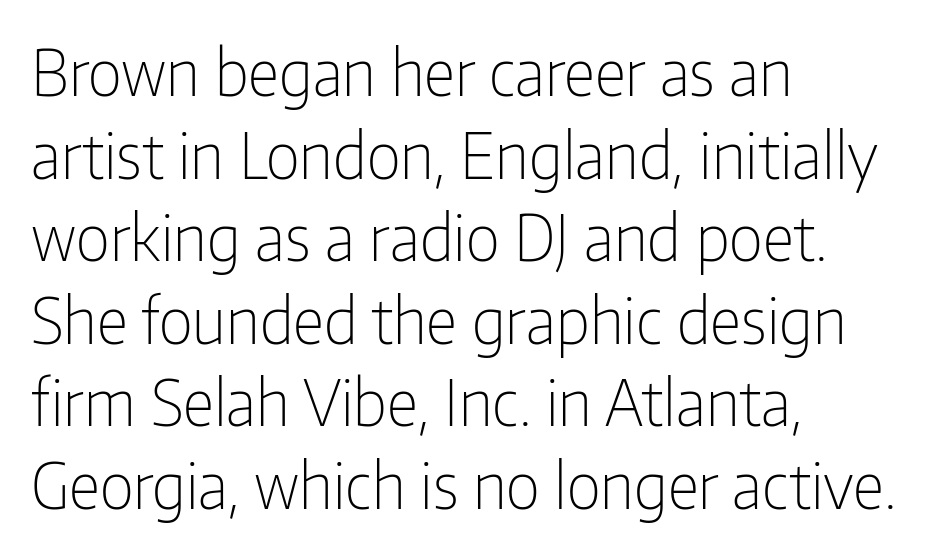
{"serif": "no", "italic": "no", "bold": "no", "weight": "light", "width": "condensed", "stroke_contrast": "low", "x_height": "medium", "monospaced": "no", "underline": "no", "align": "left", "line_spacing": "normal", "line_spacing_ratio": 1.31, "letter_spacing": "normal", "letter_spacing_em": 0.0, "glyph_px": 63}
